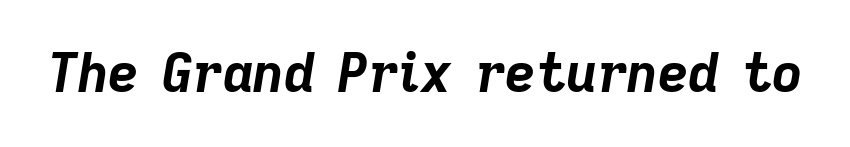
{"italic": "yes", "lean": "right", "slant_degrees": 9, "bold": "yes", "weight": "bold", "width": "normal", "stroke_contrast": "low", "x_height": "medium", "monospaced": "no", "underline": "no", "letter_spacing": "normal", "letter_spacing_em": 0.0, "glyph_px": 53}
